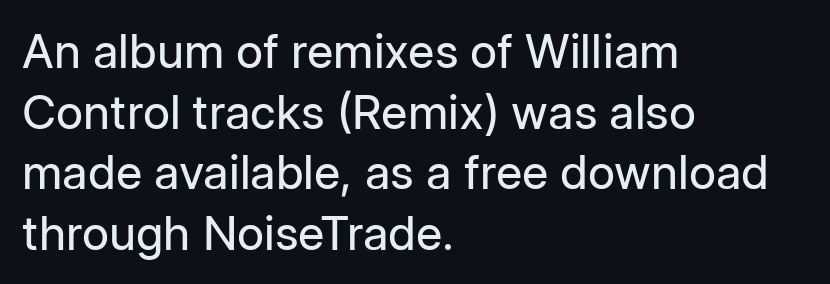
Q: Is the text bold? A: No.
Q: Is the text italic (slanted)? A: No, it is upright.
Q: Is the typeface a serif or a sans-serif typeface? A: Sans-serif.
Q: Is the text underlined? A: No.
Q: How is the paragraph aligned? A: Left-aligned.
Q: Is the spacing between letters normal or unusually wide? A: Normal.
Q: Is the spacing between lines tight, normal or loose? A: Normal.
Q: Width (condensed, normal, or wide)? A: Normal.
Q: Stroke contrast? A: Low.
Q: x-height? A: Medium.
Q: Monospaced? A: No.
